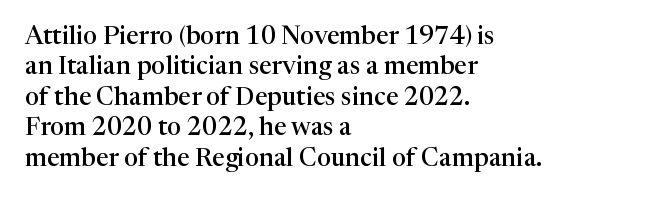
The image shows 25 px text type, upright; set left-aligned, line spacing 1.22x, normal letter spacing, not underlined.
